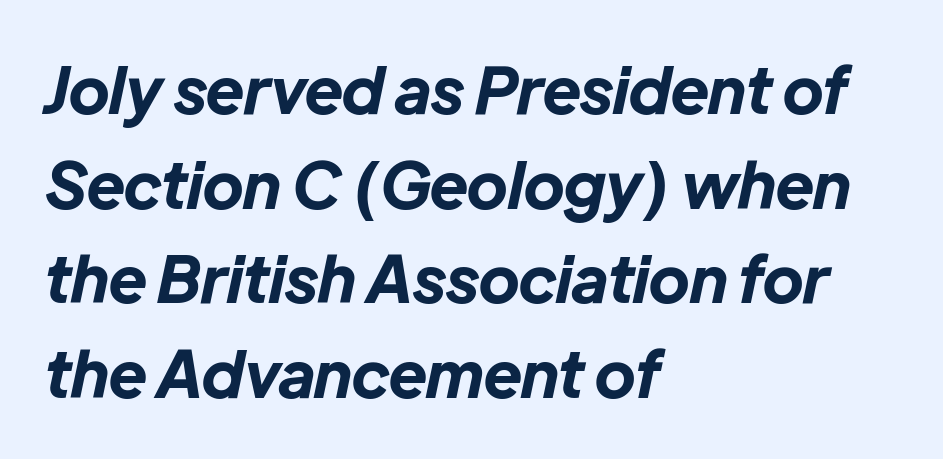
The image shows 64 px bold type, italic (leaning right); set left-aligned, normal line spacing (1.48x), normal letter spacing, not underlined; low stroke contrast and a medium x-height.
